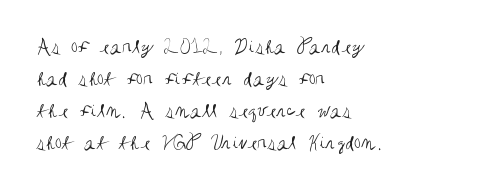
Weight: in the light-to-regular range. These lines keep a tight, regular rhythm from letter to letter. Any mark beneath the type? The region is blank. Left-aligned paragraph, ragged on the right. Honestly, the row spacing looks completely unremarkable.
